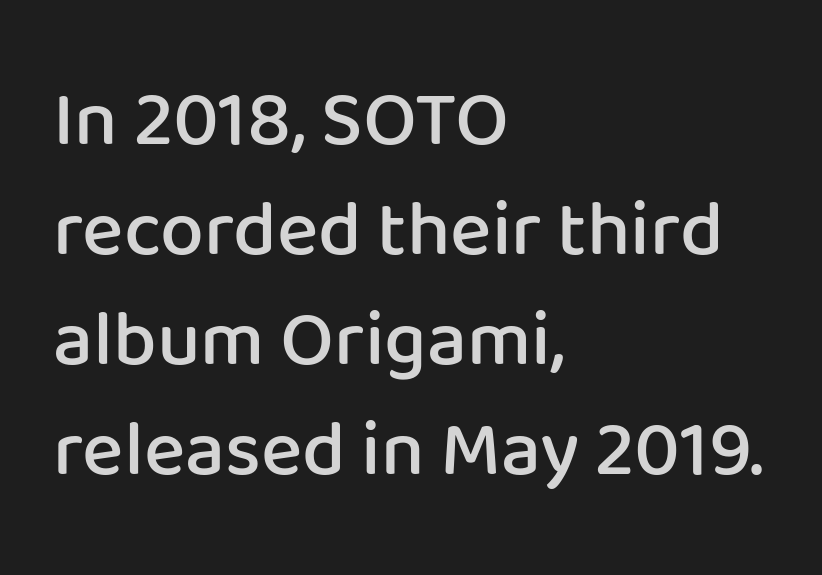
The image shows 78 px semibold sans-serif type, upright; set left-aligned, normal line spacing (1.41x), normal letter spacing, not underlined; low stroke contrast and a medium x-height.
